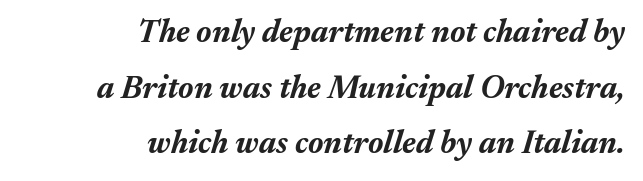
The image shows 32 px bold type, italic (leaning right); set right-aligned, line spacing 1.74x, normal letter spacing, not underlined; medium stroke contrast and a medium x-height.
